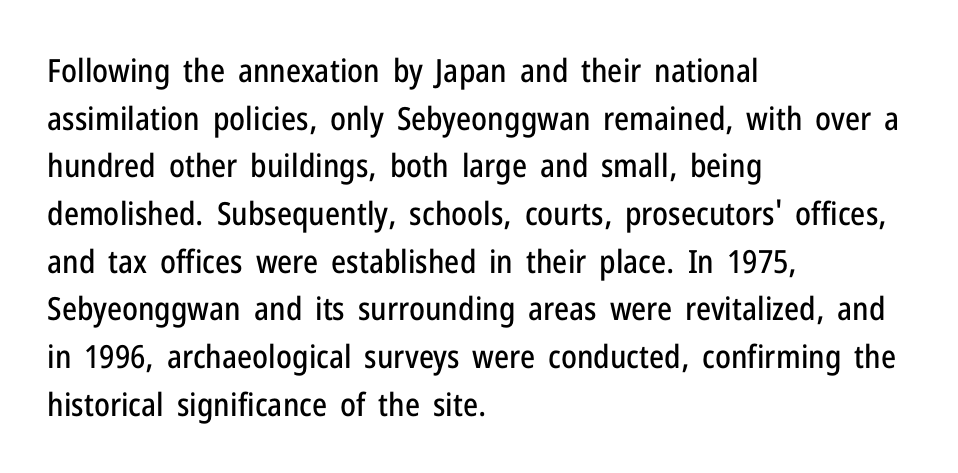
The image shows 32 px condensed sans-serif type, upright; set left-aligned, normal line spacing (1.49x), normal letter spacing, not underlined; low stroke contrast and a medium x-height.
